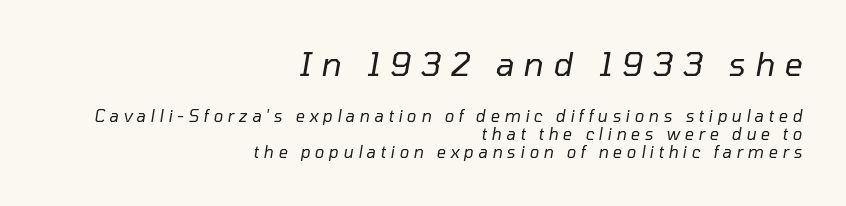
Tightly led — the rows are bunched. Does the bottom block carry the larger type? No, the top block does. Substantial extra tracking has been applied to these lines. Posture: slanted. Unmarked baselines from the first word to the last.
